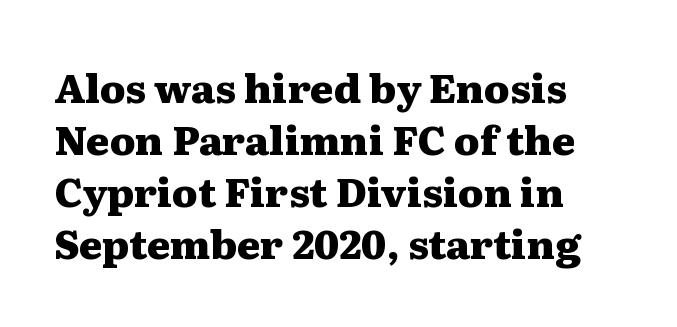
Does the leading feel generous? No, just average. These lines carry a lot of weight — the face is fully bold. Check the space under the baseline: it is left empty. How are the letters spaced? Ordinarily, with no added tracking. Which margin do the lines hug? The left one — the right edge is uneven.
